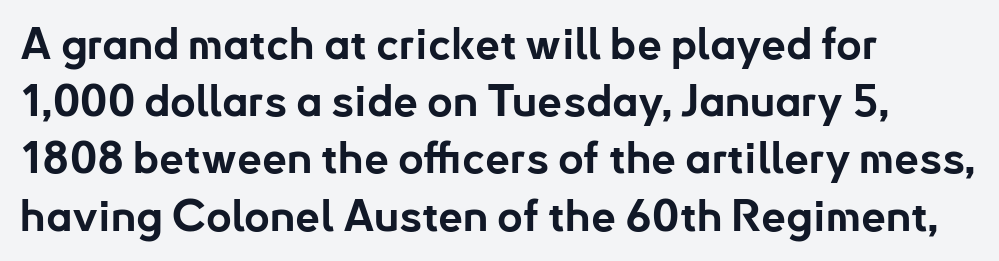
{"serif": "no", "italic": "no", "bold": "yes", "weight": "bold", "width": "normal", "stroke_contrast": "low", "x_height": "small", "monospaced": "no", "underline": "no", "align": "left", "line_spacing": "normal", "line_spacing_ratio": 1.3, "letter_spacing": "normal", "letter_spacing_em": 0.0, "glyph_px": 44}
